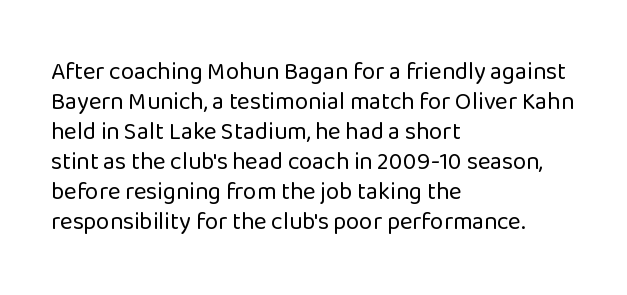
{"italic": "no", "bold": "no", "underline": "no", "align": "left", "line_spacing": "normal", "line_spacing_ratio": 1.25, "letter_spacing": "normal", "letter_spacing_em": 0.0, "glyph_px": 24}
